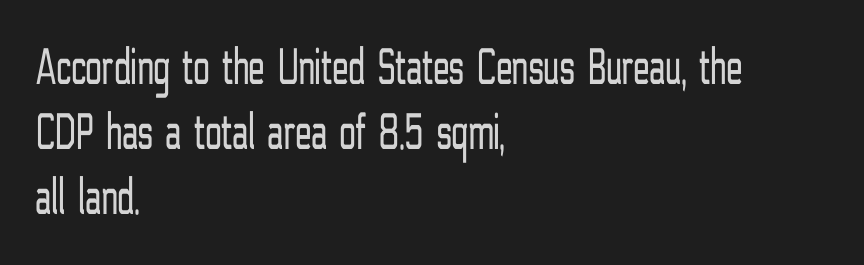
Note the varied advance widths — an 'i' is clearly narrower than an 'm'. Nope, no serifs anywhere on these letters. The glyphs are unaccompanied by any horizontal stroke below them. The tracking reads as untouched default to a designer's eye. Short and long lines alike share a common starting point at left. Characters remain perfectly vertical along every line.
